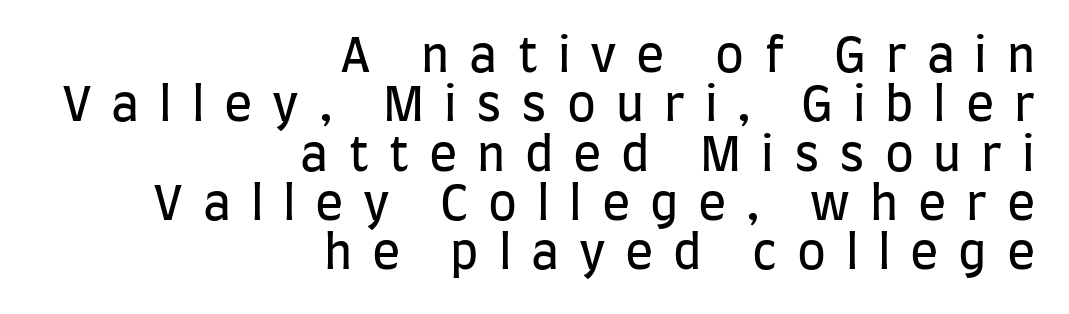
Q: Is the text bold? A: No.
Q: Is the text italic (slanted)? A: No, it is upright.
Q: Is the typeface a serif or a sans-serif typeface? A: Sans-serif.
Q: Is the text underlined? A: No.
Q: How is the paragraph aligned? A: Right-aligned.
Q: Is the spacing between letters normal or unusually wide? A: Unusually wide.
Q: Is the spacing between lines tight, normal or loose? A: Tight.
Q: Width (condensed, normal, or wide)? A: Condensed.
Q: Stroke contrast? A: Low.
Q: x-height? A: Large.
Q: Monospaced? A: No.
